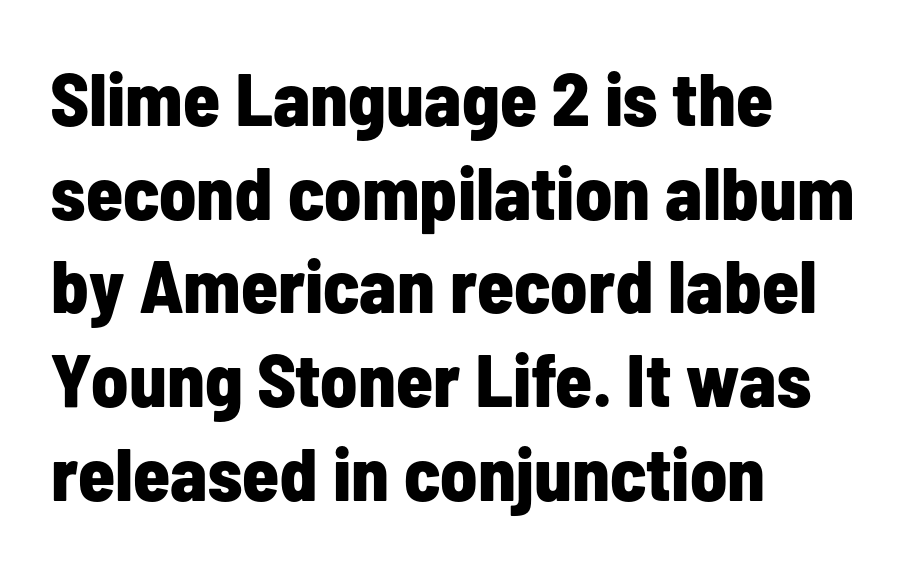
Q: Is the text bold? A: Yes.
Q: Is the text italic (slanted)? A: No, it is upright.
Q: Is the typeface a serif or a sans-serif typeface? A: Sans-serif.
Q: Is the text underlined? A: No.
Q: How is the paragraph aligned? A: Left-aligned.
Q: Is the spacing between letters normal or unusually wide? A: Normal.
Q: Is the spacing between lines tight, normal or loose? A: Normal.
Q: Width (condensed, normal, or wide)? A: Condensed.
Q: Stroke contrast? A: Low.
Q: x-height? A: Medium.
Q: Monospaced? A: No.
